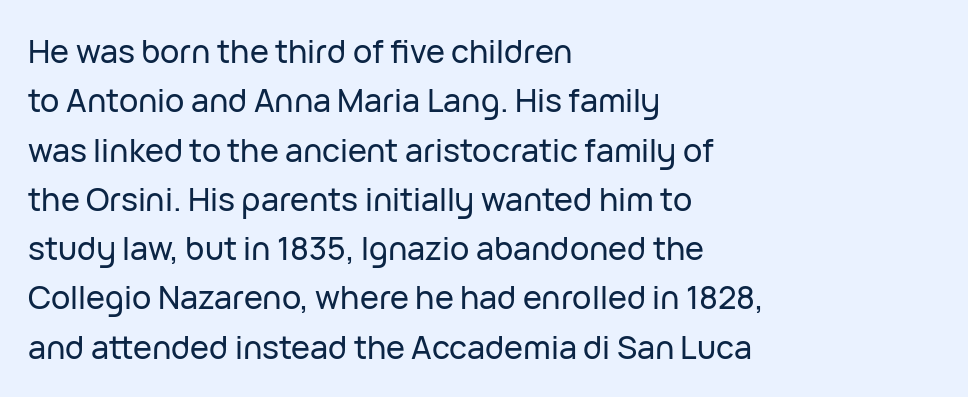
{"serif": "no", "italic": "no", "width": "normal", "stroke_contrast": "low", "x_height": "medium", "monospaced": "no", "underline": "no", "align": "left", "line_spacing": "normal", "line_spacing_ratio": 1.54, "letter_spacing": "normal", "letter_spacing_em": 0.0, "glyph_px": 32}
